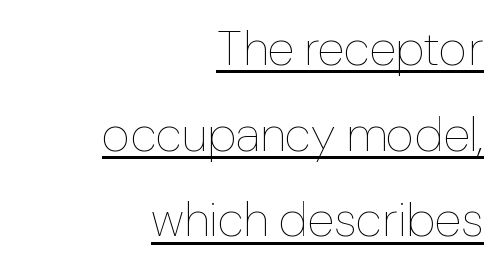
The image shows 49 px thin type, upright; set right-aligned, line spacing 1.75x, normal letter spacing, underlined; low stroke contrast and a medium x-height.
